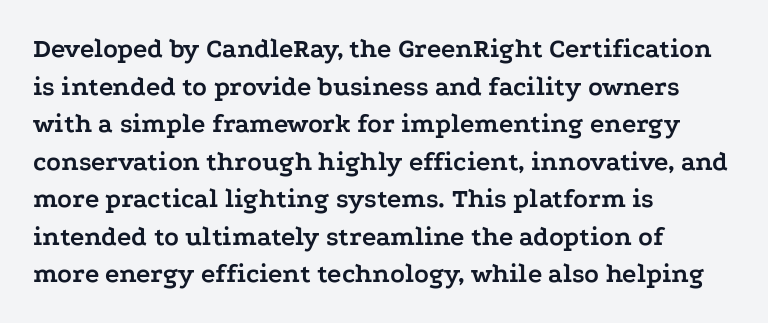
Q: Is the text bold? A: Yes.
Q: Is the text italic (slanted)? A: No, it is upright.
Q: Is the text underlined? A: No.
Q: How is the paragraph aligned? A: Left-aligned.
Q: Is the spacing between letters normal or unusually wide? A: Normal.
Q: Is the spacing between lines tight, normal or loose? A: Normal.
